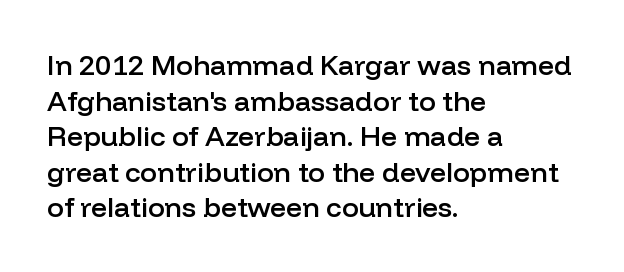
{"serif": "no", "italic": "no", "bold": "semi", "weight": "semibold", "width": "normal", "stroke_contrast": "low", "x_height": "medium", "monospaced": "no", "underline": "no", "align": "left", "line_spacing": "normal", "line_spacing_ratio": 1.27, "letter_spacing": "normal", "letter_spacing_em": 0.0, "glyph_px": 28}
